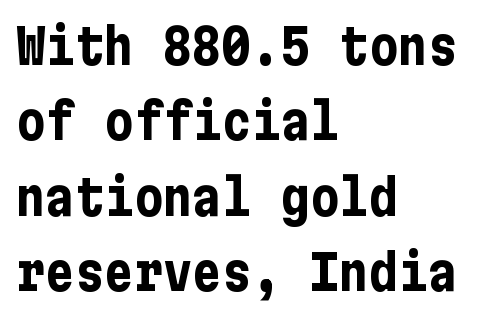
Horizontal bands of white between lines are of average thickness. Type without underlining. Bold? Absolutely — the strokes are thick and heavy. Is there any slant? The stems are plumb. The paragraph shown leans on its left margin.
